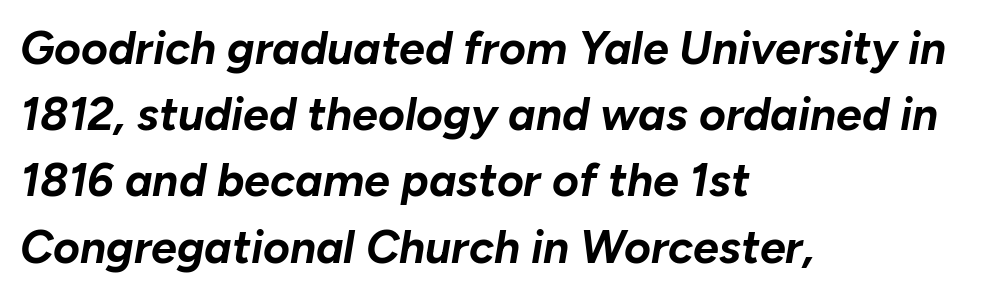
The letters advance in unequal steps, a hallmark of proportional type. There is no visible air inserted between adjacent glyphs. Horizontally, the lines are justified to the leading edge only. The baseline area is clear. Vertically, the passage feels balanced, rows spaced as you'd expect.
